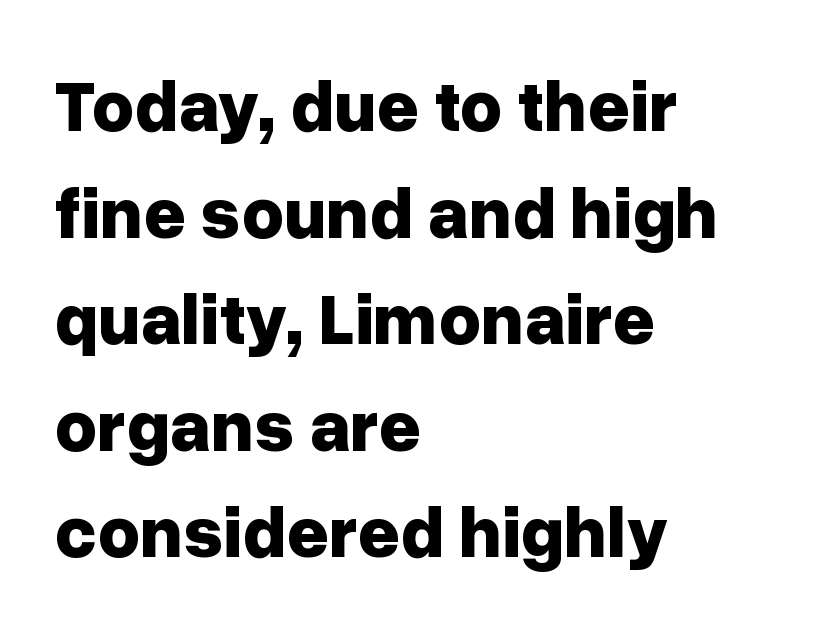
The image shows 73 px bold sans-serif type, upright; set left-aligned, normal line spacing (1.46x), normal letter spacing, not underlined; low stroke contrast and a medium x-height.
